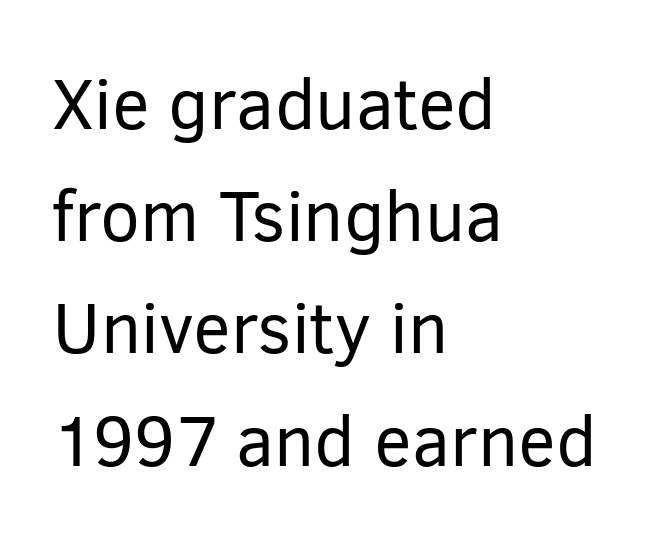
Compared with a centered layout, this one pins lines to the left instead. The passage shown stacks its lines at a standard gap. Notice how the stems are strictly vertical — no italics here. The strokes carry an ordinary text weight at most. The passage shown has conventional tracking throughout.
